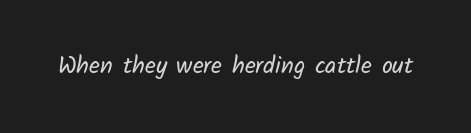
Rule under the text: the space is simply empty. What stands out about the letter spacing? Nothing — it is the standard amount. Think standard paragraph weight, or any step lighter than that.
